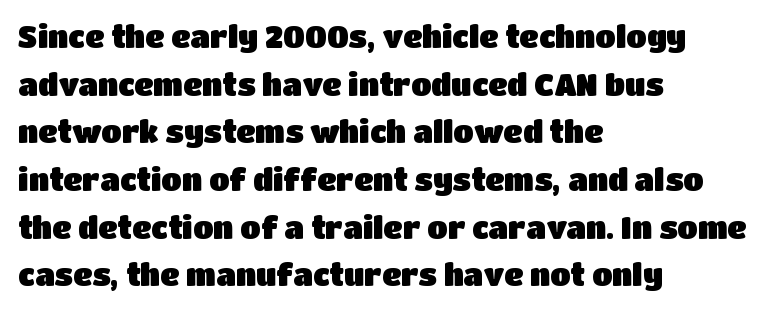
Font category for this specimen: sans-serif. Nope, not italic — everything's standing straight. Evenly set lines give the paragraph a standard silhouette. The space directly below the letters is spotless.
